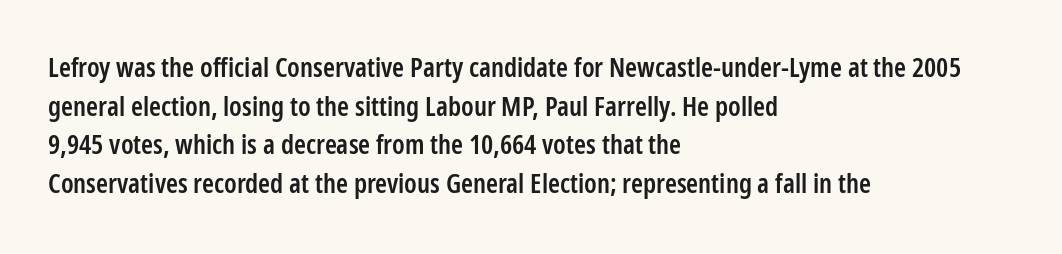
The rendering anchors every line to the left-hand side. The letters stand straight up with perfectly vertical stems. Baseline-to-baseline distance is the conventional proportion of letter height. The glyphs have the mass of a demibold cut, below bold.
